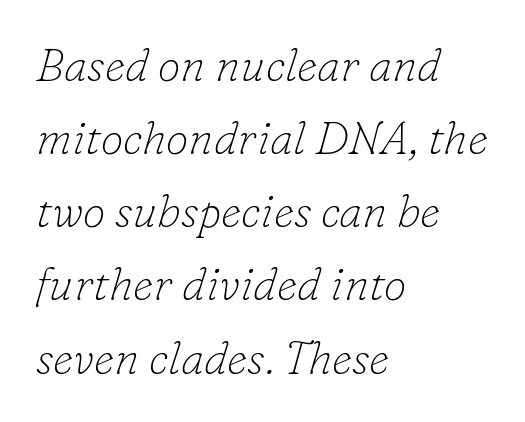
The image shows 46 px thin serif type, italic (leaning right); set left-aligned, normal line spacing (1.59x), normal letter spacing, not underlined; low stroke contrast and a small x-height.
